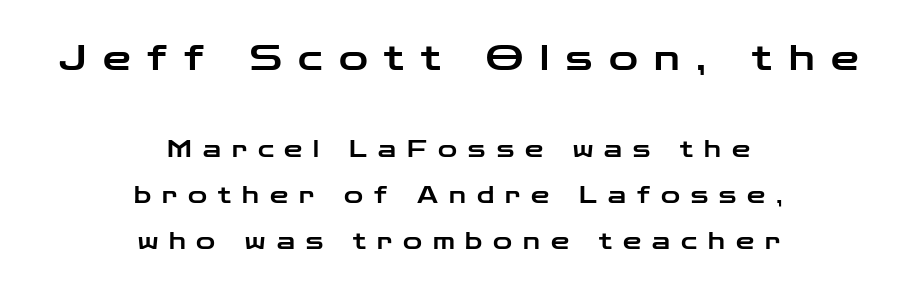
The image shows 35 px wide sans-serif type, upright; set centered, loose line spacing (2.0x), unusually wide letter spacing (+0.48 em), not underlined; the first (top) block is 1.52x larger; low stroke contrast and a medium x-height.
